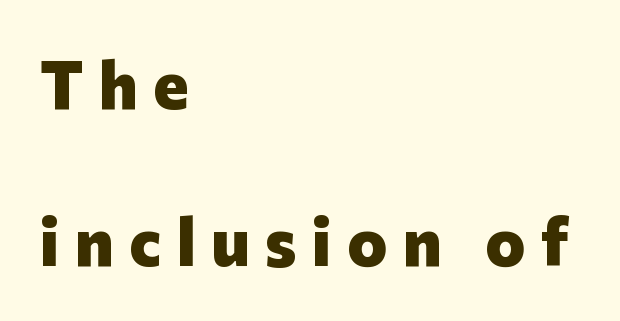
{"serif": "no", "italic": "no", "bold": "yes", "weight": "heavy", "width": "normal", "stroke_contrast": "low", "x_height": "medium", "monospaced": "no", "underline": "no", "align": "left", "line_spacing": "loose", "line_spacing_ratio": 2.35, "letter_spacing": "wide", "letter_spacing_em": 0.23, "glyph_px": 67}
